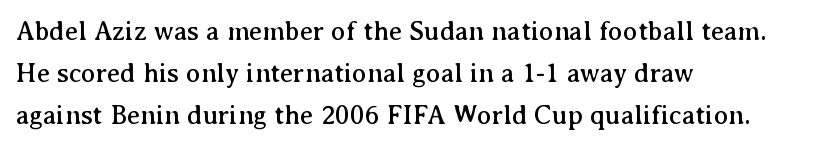
Decoration check: the copy has no underline. You can tell it's not italic because the verticals are truly vertical. Is the letter spacing exaggerated? No — it looks like the ordinary default. A classic flush-left, rag-right setting is used for this passage. Baseline-to-baseline distance is the conventional proportion of letter height.
